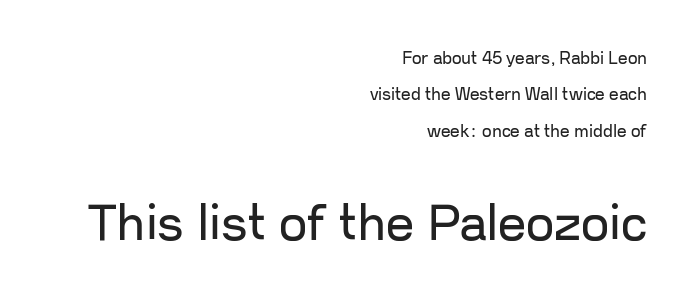
The passage shown is not underscored anywhere. How would I describe the line gaps? Wide and relaxed. The letterforms sit at book weight or below. Letterform terminals end flat and unadorned throughout the passage. These lines stack with their right ends in a neat column.
